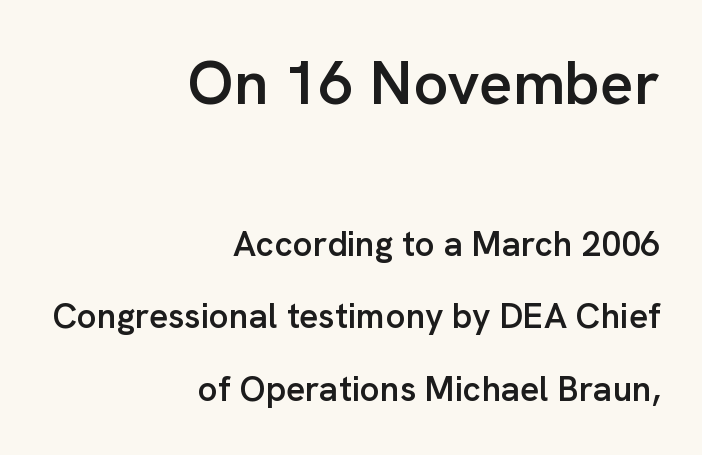
{"serif": "no", "italic": "no", "bold": "semi", "weight": "semibold", "width": "normal", "stroke_contrast": "low", "x_height": "medium", "monospaced": "no", "underline": "no", "align": "right", "line_spacing": "loose", "line_spacing_ratio": 2.08, "letter_spacing": "normal", "letter_spacing_em": 0.0, "larger_block": "first", "size_ratio": 1.77, "glyph_px": 62}
